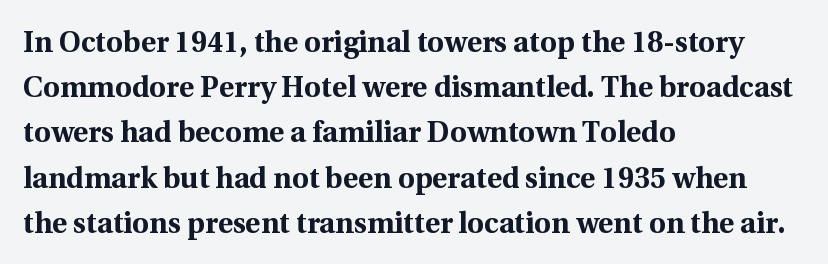
The image shows 29 px bold serif type, upright; set left-aligned, normal line spacing (1.56x), normal letter spacing, not underlined; a medium x-height.
